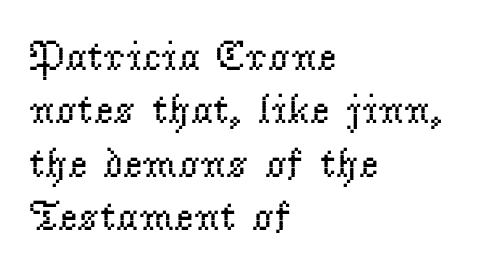
The image shows 42 px regular-weight serif type, upright; set left-aligned, normal line spacing (1.27x), normal letter spacing, not underlined; low stroke contrast and a small x-height.
